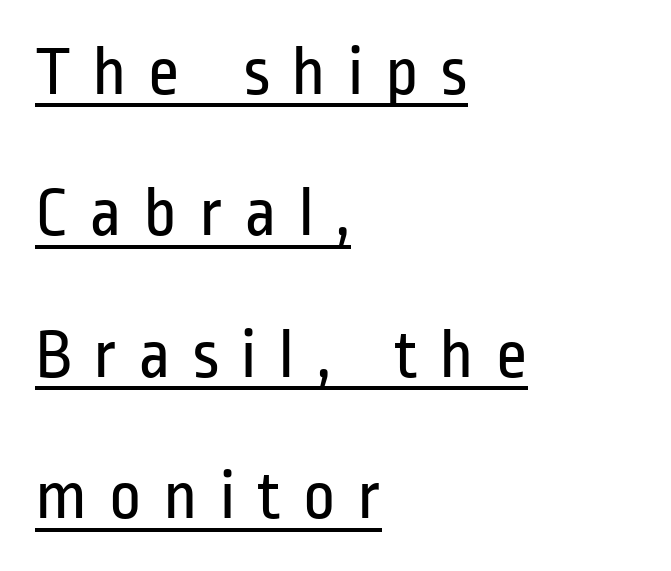
{"serif": "no", "italic": "no", "bold": "no", "weight": "regular", "width": "condensed", "stroke_contrast": "low", "x_height": "medium", "monospaced": "no", "underline": "yes", "align": "left", "line_spacing": "loose", "line_spacing_ratio": 2.02, "letter_spacing": "wide", "letter_spacing_em": 0.3, "glyph_px": 70}
